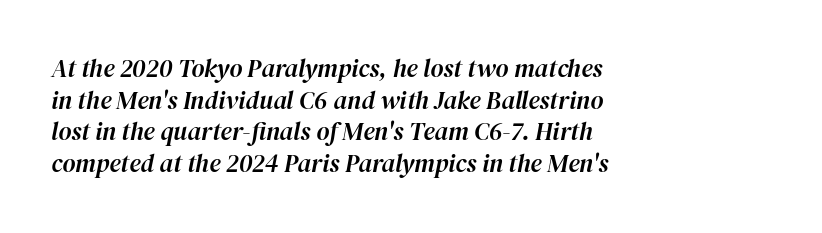
Beneath every word, the page is bare. The letters are slanted; this is an italic face. You could call the tracking neutral — neither tight nor loose. Regular leading. If you drew a ruler down the left edge, every line would touch it.
